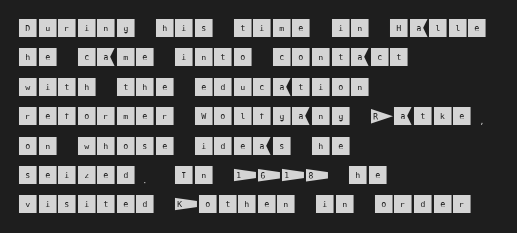
The image shows 20 px text type, upright; set left-aligned, normal line spacing (1.47x), normal letter spacing, not underlined.
